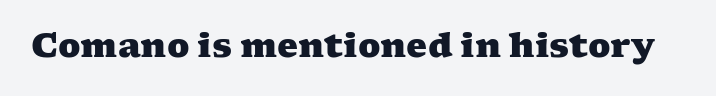
Just letters on the line, the space beneath them empty. I'd describe the lettering as bold — thick and assertive. This sample uses plain, unmodified letter spacing. Small tapered or slab feet sit at the stroke ends, so this counts as serif. Here the designer chose a conventional face with non-uniform glyph widths.
